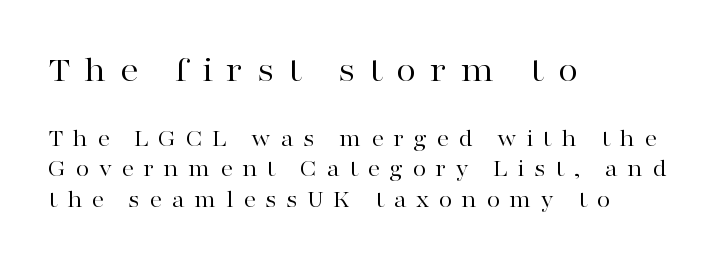
Glance below the letters and you will spot only blank space. A typesetter would call this heavily tracked-out type. Looks like regular typesetting: each glyph gets only the width it needs. Nothing heavy about these letters — not bold at all. The ragged edge is on the right, which tells us the setting is flush left.
